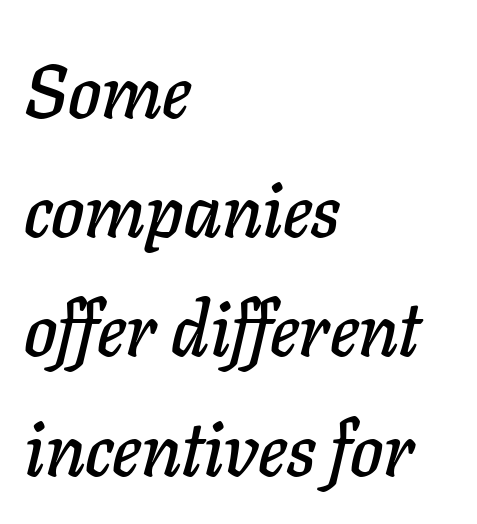
The image shows 75 px text type, italic (leaning right); set left-aligned, normal line spacing (1.59x), normal letter spacing, not underlined; low stroke contrast and a medium x-height.
